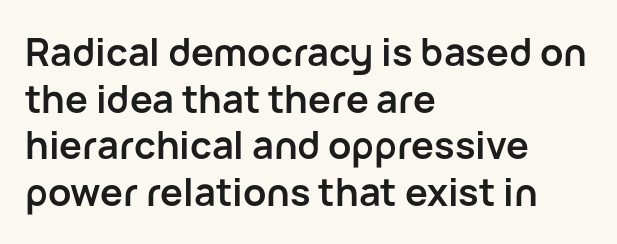
Heft: maximum for text — a bold. Unlike italic type, these characters show no tilt at all. Letter spacing: default. In CSS terms this would be text-align: left. A clean baseline with only descenders dipping below it.
